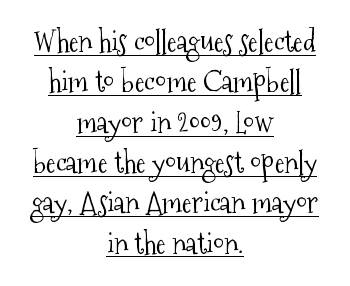
Character widths vary here, with narrow letters taking less room than wide ones. Is there an underline? Yes — a line sits under the letters. A typesetter would call this leading conventional body-copy spacing. A student would call this center alignment; a typographer would say set centered. Classification — serif.
